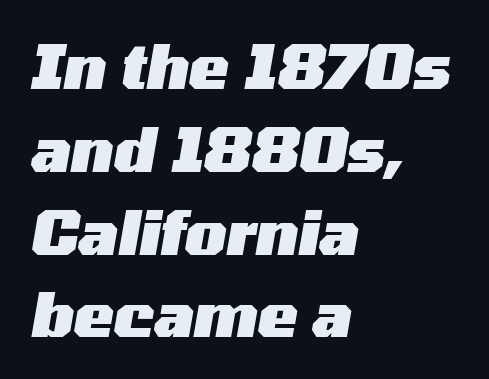
The image shows 60 px heavy, wide type, italic (leaning right); set left-aligned, normal line spacing (1.38x), normal letter spacing, not underlined; medium stroke contrast and a medium x-height.
